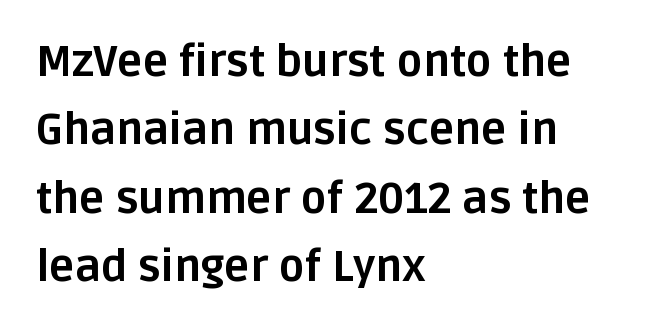
The image shows 43 px bold sans-serif type, upright; set left-aligned, normal line spacing (1.59x), normal letter spacing, not underlined; low stroke contrast and a large x-height.
